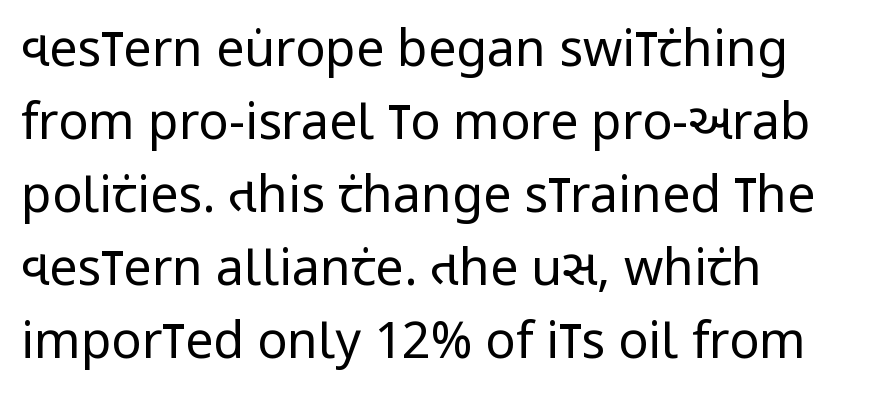
The image shows 50 px regular-weight, condensed sans-serif type, upright; set left-aligned, normal line spacing (1.46x), normal letter spacing, not underlined; low stroke contrast and a large x-height.
